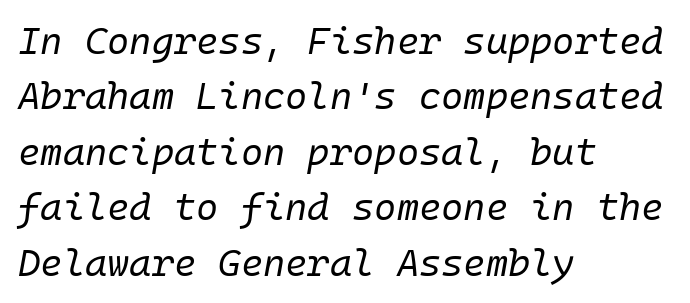
Stem width sits at or under what a default text font uses. This sample uses plain, unmodified letter spacing. An italicized treatment has been applied to the whole sample. The block of text has a typical density, with ordinary space between rows.
